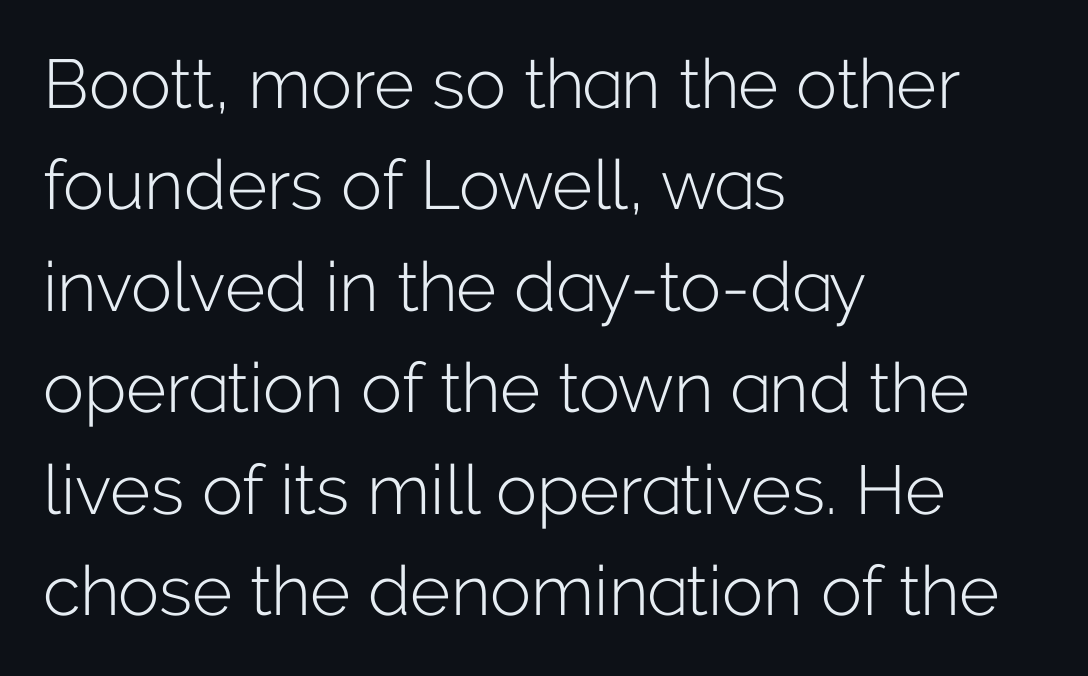
The image shows 69 px light sans-serif type, upright; set left-aligned, normal line spacing (1.47x), normal letter spacing, not underlined; low stroke contrast and a medium x-height.
